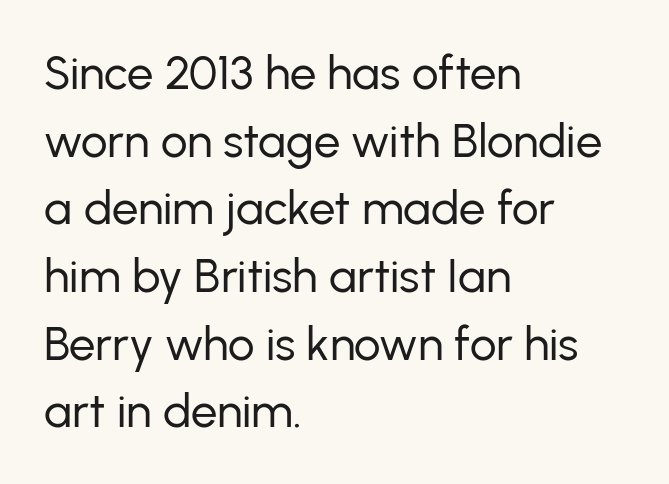
Q: Is the text bold? A: No.
Q: Is the text italic (slanted)? A: No, it is upright.
Q: Is the typeface a serif or a sans-serif typeface? A: Sans-serif.
Q: Is the text underlined? A: No.
Q: How is the paragraph aligned? A: Left-aligned.
Q: Is the spacing between letters normal or unusually wide? A: Normal.
Q: Is the spacing between lines tight, normal or loose? A: Normal.
Q: Width (condensed, normal, or wide)? A: Normal.
Q: Stroke contrast? A: Low.
Q: x-height? A: Medium.
Q: Monospaced? A: No.
